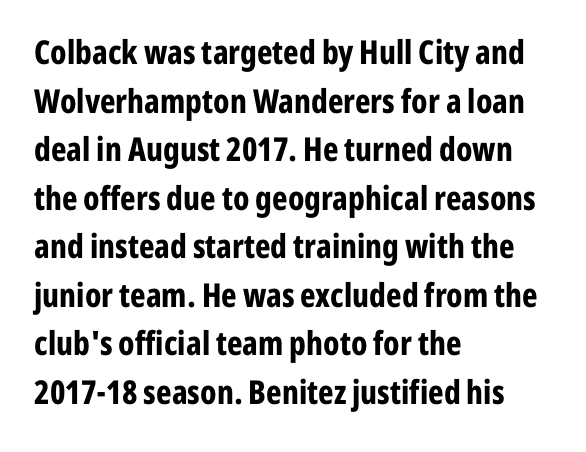
{"serif": "no", "italic": "no", "bold": "yes", "weight": "bold", "width": "condensed", "stroke_contrast": "low", "x_height": "medium", "monospaced": "no", "underline": "no", "align": "left", "line_spacing": "normal", "line_spacing_ratio": 1.47, "letter_spacing": "normal", "letter_spacing_em": 0.0, "glyph_px": 33}
